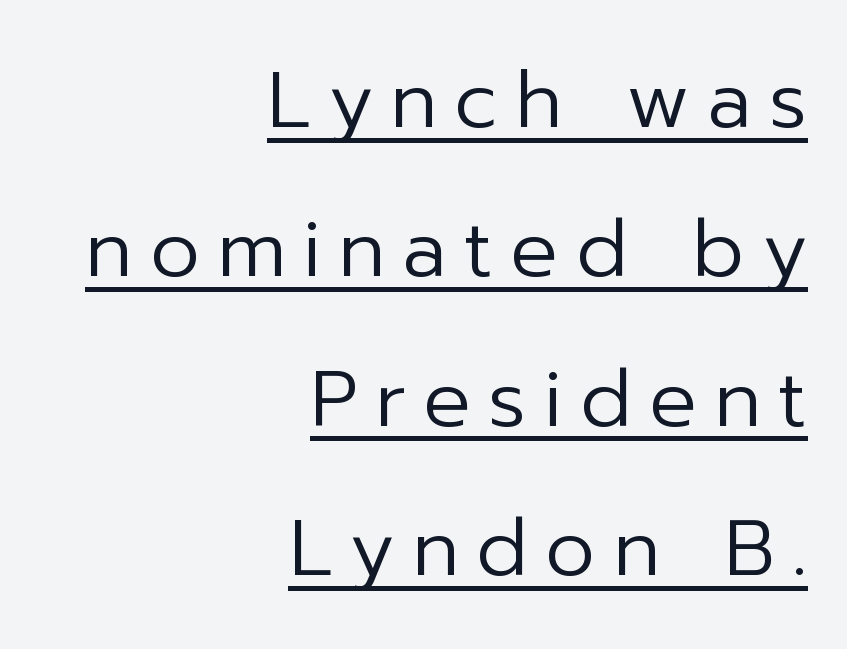
This sample uses expanded letter spacing, leaving extra air between glyphs. The rendered words wear a rule along their underside. You can tell it's not italic because the verticals are truly vertical. Proportional: the letters do not fall into vertical columns. If you drew a ruler down the right edge, every line would touch it.
